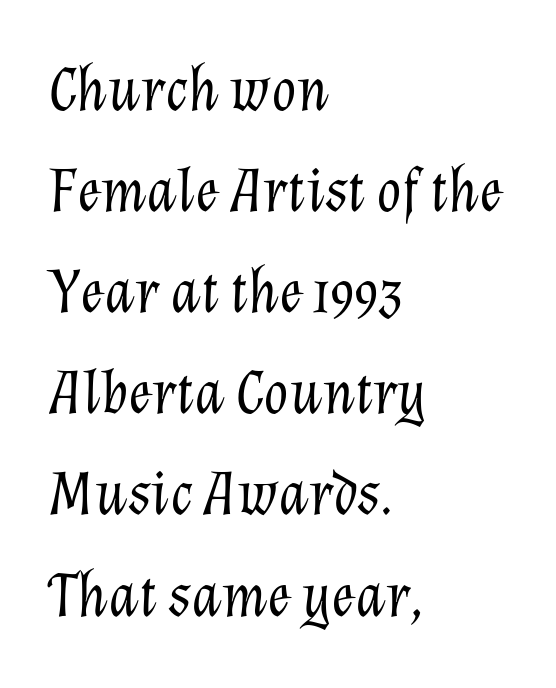
{"italic": "yes", "lean": "right", "slant_degrees": 12, "bold": "no", "weight": "light", "width": "normal", "stroke_contrast": "low", "x_height": "medium", "monospaced": "no", "underline": "no", "align": "left", "line_spacing": "normal", "line_spacing_ratio": 1.58, "letter_spacing": "normal", "letter_spacing_em": 0.0, "glyph_px": 64}
